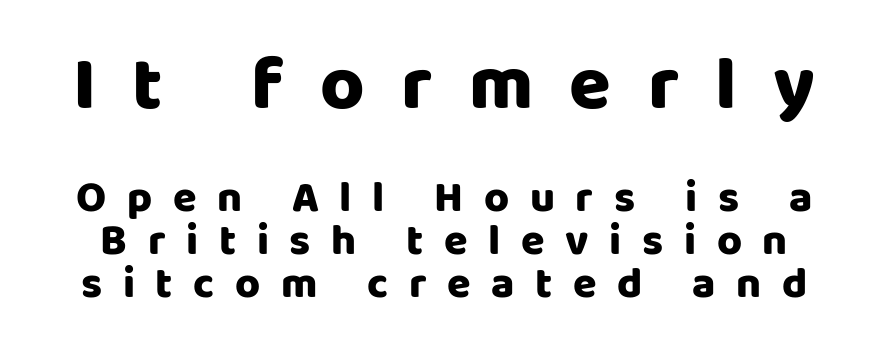
{"serif": "no", "italic": "no", "bold": "yes", "weight": "heavy", "width": "normal", "stroke_contrast": "low", "x_height": "large", "monospaced": "no", "underline": "no", "line_spacing": "tight", "line_spacing_ratio": 1.0, "letter_spacing": "wide", "letter_spacing_em": 0.48, "larger_block": "first", "size_ratio": 1.77, "glyph_px": 76}
